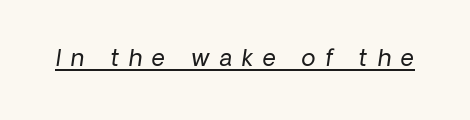
A baseline rule has been typeset under these characters. Stroke mass is kept to a normal reading level or below. What stands out about the letter spacing? Its width — letters are far apart.
